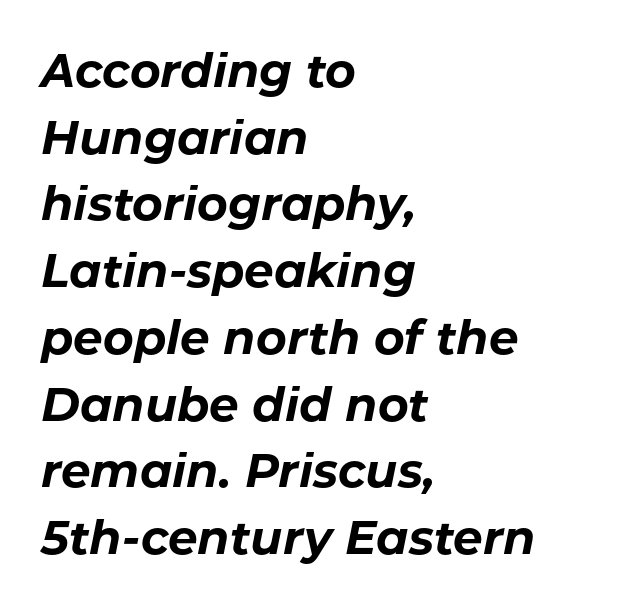
Q: Is the text bold? A: Yes.
Q: Is the text italic (slanted)? A: Yes, it leans right by about 11 degrees.
Q: Is the text underlined? A: No.
Q: How is the paragraph aligned? A: Left-aligned.
Q: Is the spacing between letters normal or unusually wide? A: Normal.
Q: Is the spacing between lines tight, normal or loose? A: Normal.
Q: Width (condensed, normal, or wide)? A: Normal.
Q: Stroke contrast? A: Low.
Q: x-height? A: Medium.
Q: Monospaced? A: No.
